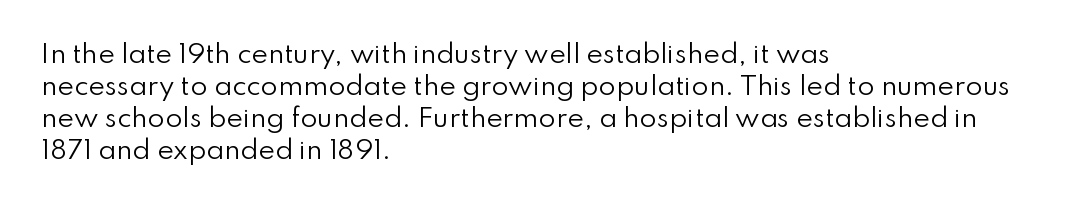
{"italic": "no", "bold": "no", "underline": "no", "align": "left", "line_spacing": "normal", "line_spacing_ratio": 1.28, "letter_spacing": "normal", "letter_spacing_em": 0.0, "glyph_px": 25}
